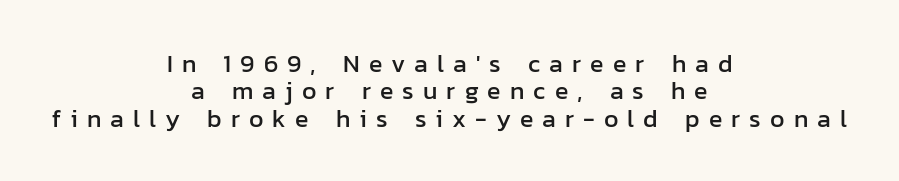
{"italic": "no", "underline": "no", "align": "center", "line_spacing": "tight", "line_spacing_ratio": 1.1, "letter_spacing": "wide", "letter_spacing_em": 0.36, "glyph_px": 25}
